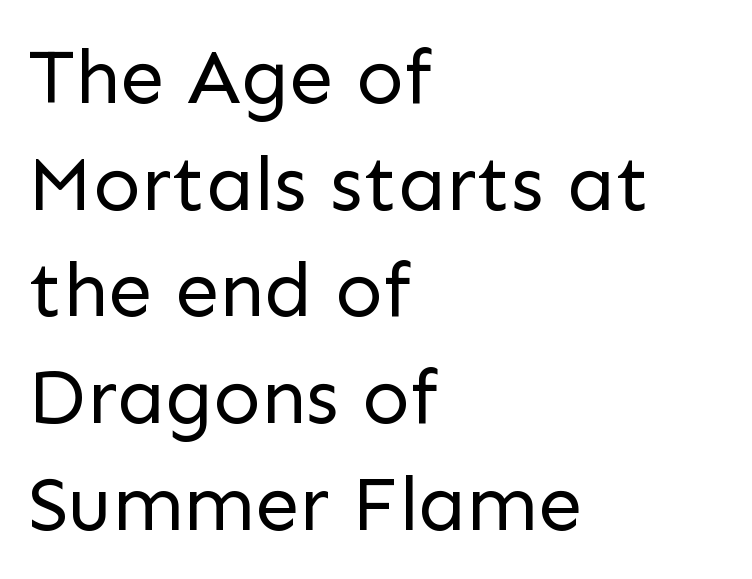
{"serif": "no", "italic": "no", "bold": "no", "weight": "regular", "width": "normal", "stroke_contrast": "low", "x_height": "medium", "monospaced": "no", "underline": "no", "align": "left", "line_spacing": "normal", "line_spacing_ratio": 1.35, "letter_spacing": "normal", "letter_spacing_em": 0.0, "glyph_px": 79}
